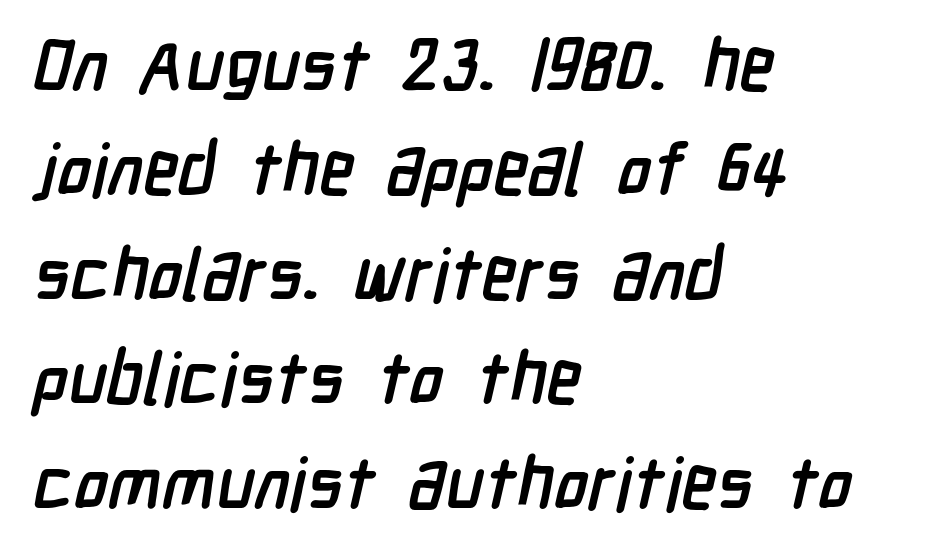
{"serif": "no", "bold": "yes", "weight": "semibold", "width": "condensed", "stroke_contrast": "low", "x_height": "medium", "monospaced": "no", "underline": "no", "align": "left", "line_spacing": "normal", "line_spacing_ratio": 1.45, "letter_spacing": "normal", "letter_spacing_em": 0.0, "glyph_px": 72}
